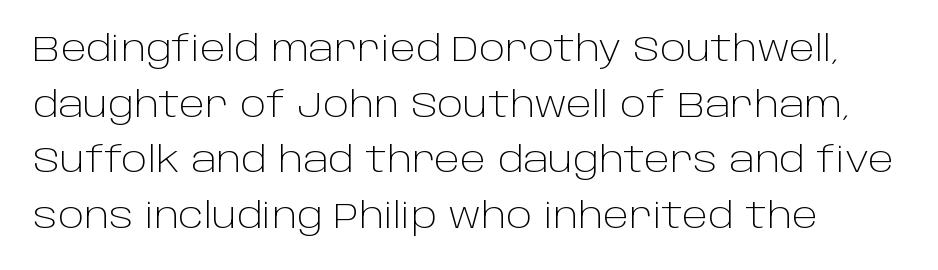
Q: Is the text bold? A: No.
Q: Is the text italic (slanted)? A: No, it is upright.
Q: Is the typeface a serif or a sans-serif typeface? A: Sans-serif.
Q: Is the text underlined? A: No.
Q: How is the paragraph aligned? A: Left-aligned.
Q: Is the spacing between letters normal or unusually wide? A: Normal.
Q: Is the spacing between lines tight, normal or loose? A: Normal.
Q: Width (condensed, normal, or wide)? A: Normal.
Q: Stroke contrast? A: Low.
Q: x-height? A: Large.
Q: Monospaced? A: No.
